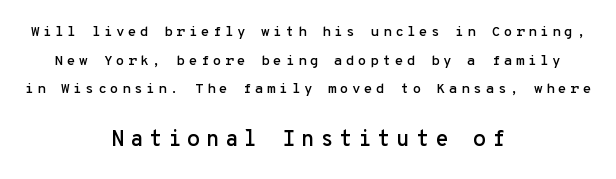
Q: Is the text italic (slanted)? A: No, it is upright.
Q: Is the text underlined? A: No.
Q: How is the paragraph aligned? A: Centered.
Q: Is the spacing between letters normal or unusually wide? A: Unusually wide.
Q: Is the spacing between lines tight, normal or loose? A: Loose.
Q: Which block of text is set in a larger size, the first (top) or the second (bottom)? A: The second (bottom) one.
